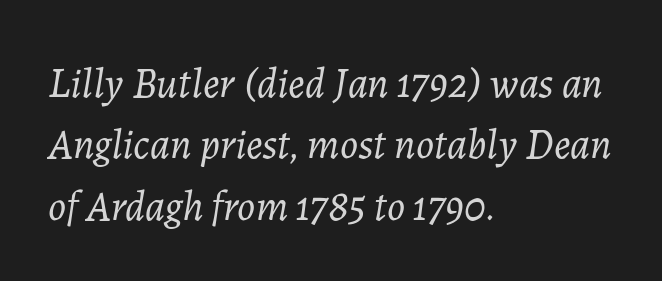
{"italic": "yes", "lean": "right", "slant_degrees": 7, "bold": "no", "weight": "light", "width": "normal", "stroke_contrast": "low", "x_height": "medium", "monospaced": "no", "underline": "no", "align": "left", "line_spacing": "normal", "line_spacing_ratio": 1.46, "letter_spacing": "normal", "letter_spacing_em": 0.0, "glyph_px": 42}
